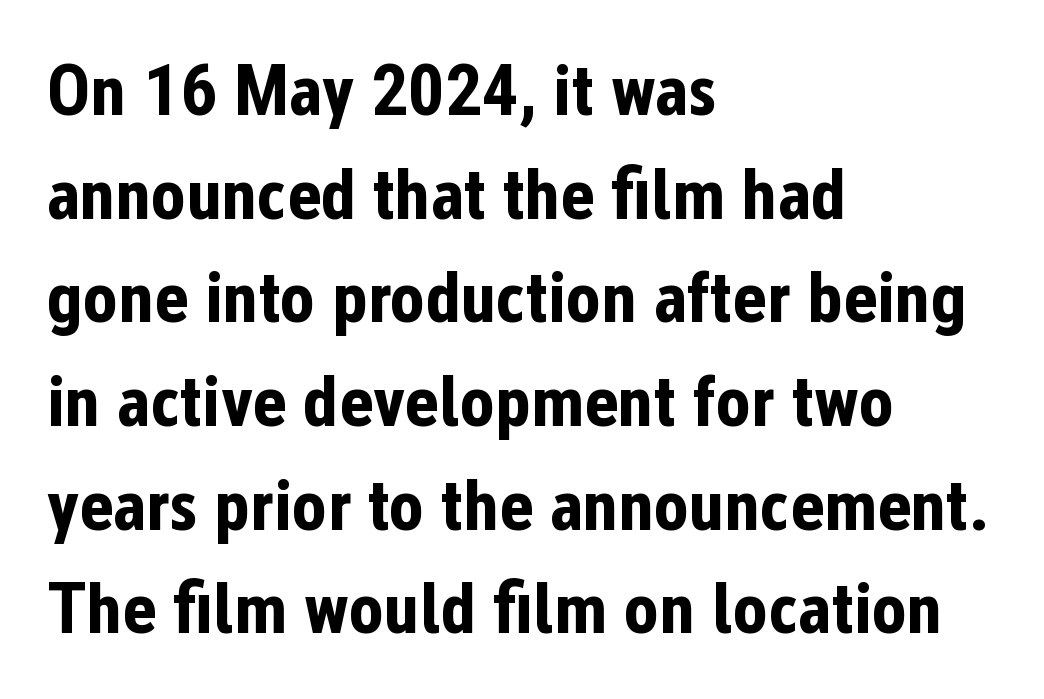
{"serif": "no", "italic": "no", "bold": "yes", "weight": "bold", "width": "condensed", "stroke_contrast": "low", "x_height": "medium", "monospaced": "no", "underline": "no", "align": "left", "line_spacing": "normal", "line_spacing_ratio": 1.42, "letter_spacing": "normal", "letter_spacing_em": 0.0, "glyph_px": 73}
